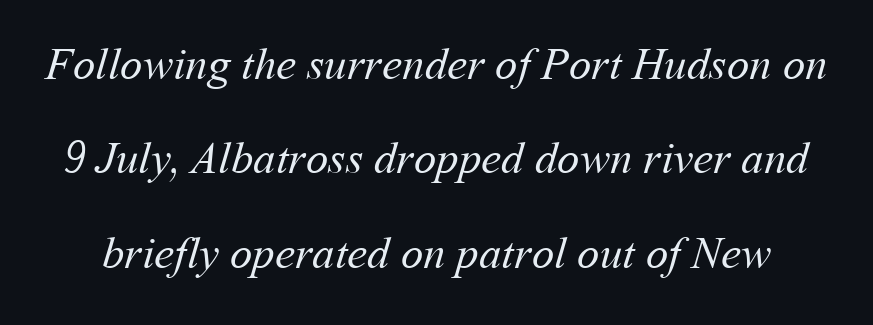
The image shows 45 px regular-weight type; set loose line spacing (2.1x), normal letter spacing, not underlined; medium stroke contrast and a medium x-height.
